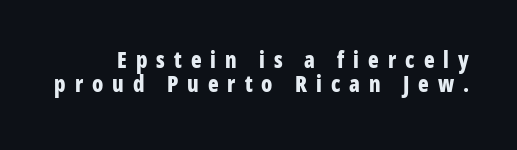
Q: Is the text bold? A: Yes.
Q: Is the text italic (slanted)? A: No, it is upright.
Q: Is the text underlined? A: No.
Q: Is the spacing between letters normal or unusually wide? A: Unusually wide.
Q: Is the spacing between lines tight, normal or loose? A: Tight.
